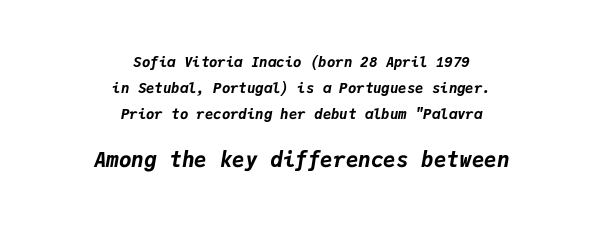
Q: Is the text bold? A: Yes.
Q: Is the text italic (slanted)? A: Yes, it leans right by about 9 degrees.
Q: Is the text underlined? A: No.
Q: How is the paragraph aligned? A: Centered.
Q: Is the spacing between letters normal or unusually wide? A: Normal.
Q: Which block of text is set in a larger size, the first (top) or the second (bottom)? A: The second (bottom) one.
